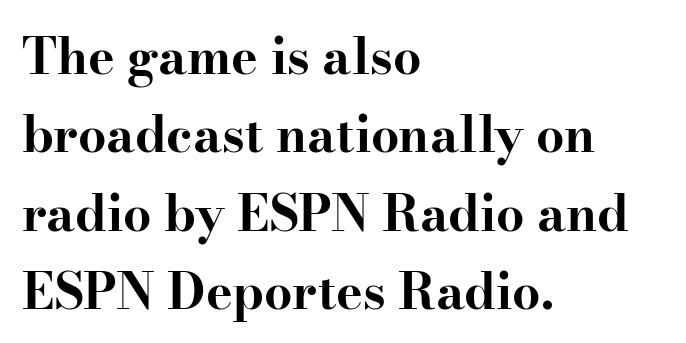
You could not count columns in this text — the font is proportionally spaced. Inter-character spacing is left at the font's built-in metrics. The designer went with a serif here, giving each stem small feet. You can tell it's not italic because the verticals are truly vertical. Left-aligned paragraph, ragged on the right. Heavy-handed strokes throughout: this text is bold.
